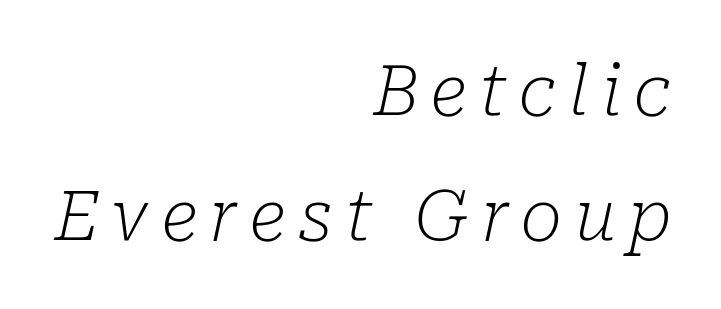
Q: Is the text bold? A: No.
Q: Is the text italic (slanted)? A: Yes, it leans right by about 10 degrees.
Q: Is the typeface a serif or a sans-serif typeface? A: Serif.
Q: Is the text underlined? A: No.
Q: How is the paragraph aligned? A: Right-aligned.
Q: Width (condensed, normal, or wide)? A: Normal.
Q: Stroke contrast? A: Low.
Q: x-height? A: Medium.
Q: Monospaced? A: No.
